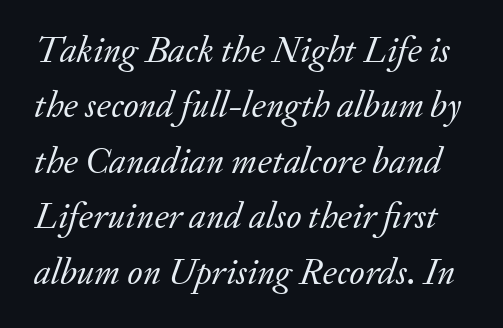
The image shows 37 px regular-weight serif type, italic (leaning right); set normal line spacing (1.5x), normal letter spacing, not underlined; low stroke contrast and a small x-height.
